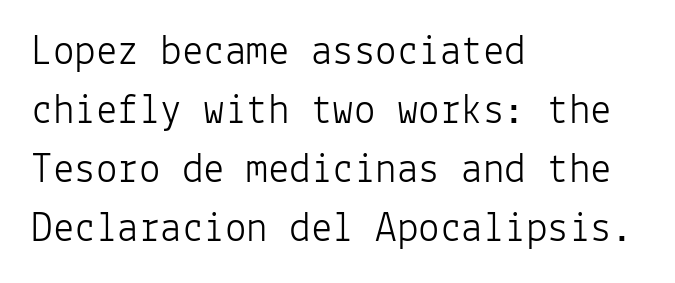
{"serif": "no", "italic": "no", "bold": "no", "weight": "light", "width": "normal", "stroke_contrast": "low", "x_height": "medium", "monospaced": "yes", "underline": "no", "align": "left", "line_spacing": "normal", "line_spacing_ratio": 1.37, "letter_spacing": "normal", "letter_spacing_em": 0.0, "glyph_px": 43}
